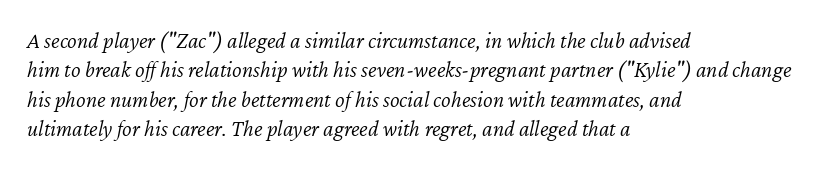
Q: Is the text bold? A: No.
Q: Is the text italic (slanted)? A: Yes, it leans right by about 12 degrees.
Q: Is the text underlined? A: No.
Q: How is the paragraph aligned? A: Left-aligned.
Q: Is the spacing between letters normal or unusually wide? A: Normal.
Q: Is the spacing between lines tight, normal or loose? A: Normal.
